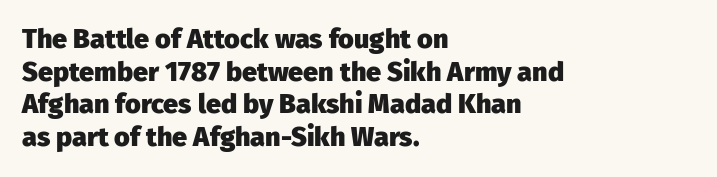
Q: Is the text bold? A: Yes.
Q: Is the text italic (slanted)? A: No, it is upright.
Q: Is the text underlined? A: No.
Q: How is the paragraph aligned? A: Left-aligned.
Q: Is the spacing between letters normal or unusually wide? A: Normal.
